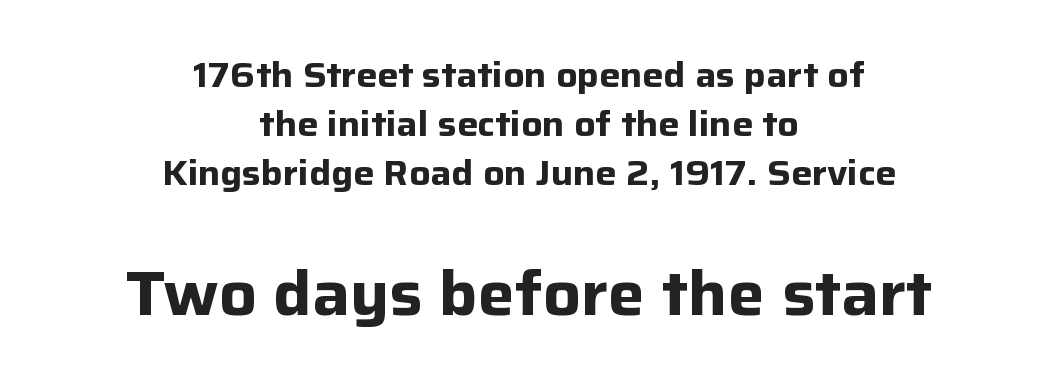
{"serif": "no", "italic": "no", "bold": "yes", "weight": "bold", "width": "normal", "stroke_contrast": "low", "x_height": "medium", "monospaced": "no", "underline": "no", "align": "center", "line_spacing": "normal", "line_spacing_ratio": 1.4, "letter_spacing": "normal", "letter_spacing_em": 0.0, "larger_block": "second", "size_ratio": 1.77, "glyph_px": 62}
